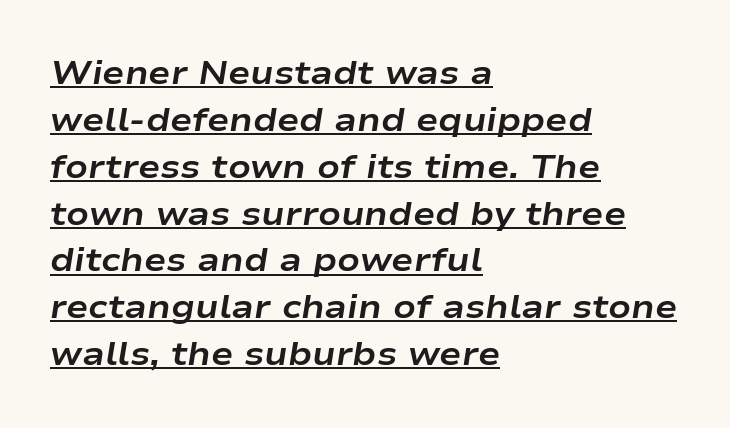
Inter-character spacing is left at the font's built-in metrics. Baseline-to-baseline distance is the conventional proportion of letter height. Is the type bold? Yes — the strokes are clearly thick and heavy. Compared with a centered layout, this one pins lines to the left instead.
